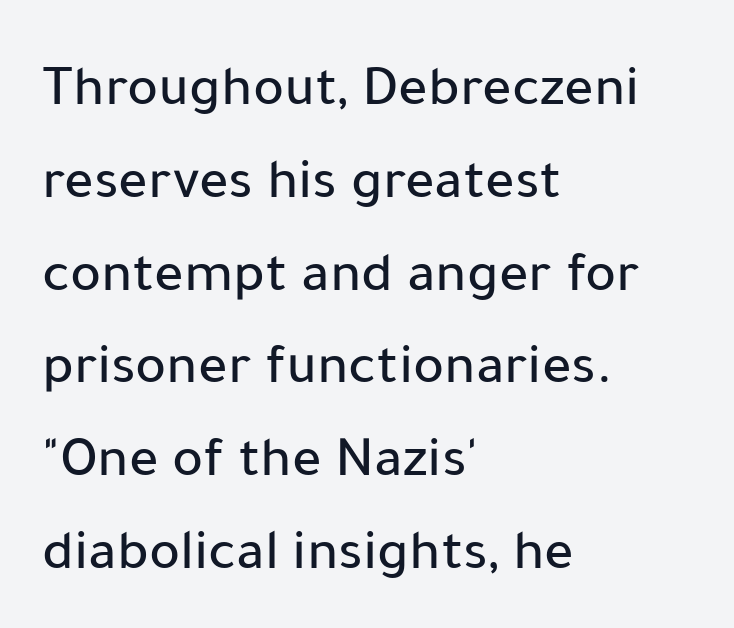
{"serif": "no", "italic": "no", "width": "normal", "stroke_contrast": "low", "x_height": "medium", "monospaced": "no", "underline": "no", "align": "left", "line_spacing": "normal", "line_spacing_ratio": 1.6, "letter_spacing": "normal", "letter_spacing_em": 0.0, "glyph_px": 58}
